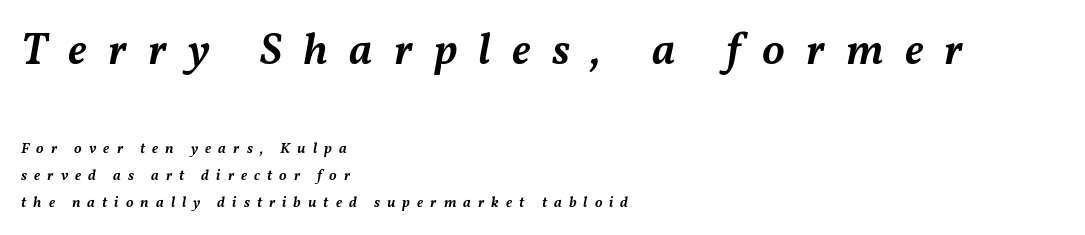
Descender tails drop into unmarked territory. This sample uses an oblique cut, with every glyph tilted off the vertical. In terms of letterspacing, this is a distinctly airy, spread setting. This sample is left-justified, so line endings fall wherever the words run out. Typesetter's note — upper block bumped up in size, lower block left smaller.
